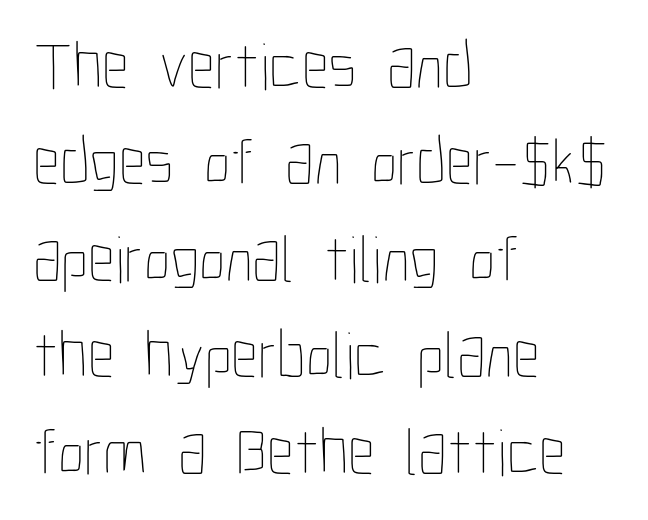
{"italic": "no", "bold": "no", "weight": "thin", "width": "condensed", "stroke_contrast": "low", "x_height": "medium", "monospaced": "no", "underline": "no", "align": "left", "line_spacing": "normal", "line_spacing_ratio": 1.44, "letter_spacing": "normal", "letter_spacing_em": 0.0, "glyph_px": 67}
